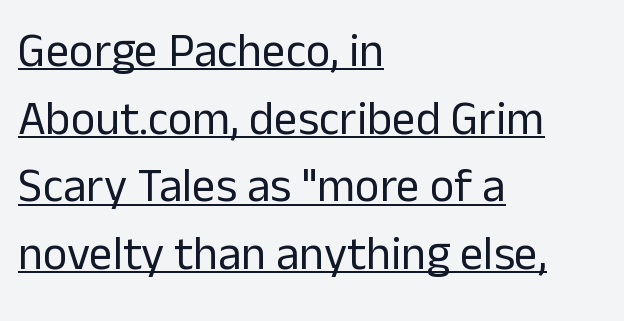
Line starts are locked; line ends wander. This is roman type, the default non-slanted kind. Spacing between characters is what you'd get straight out of the box. Like a heading marked for emphasis, these lines bear an underscore. How would I describe the line gaps? Plain and ordinary. You can tell from the bare stems that sans-serif type was used.
